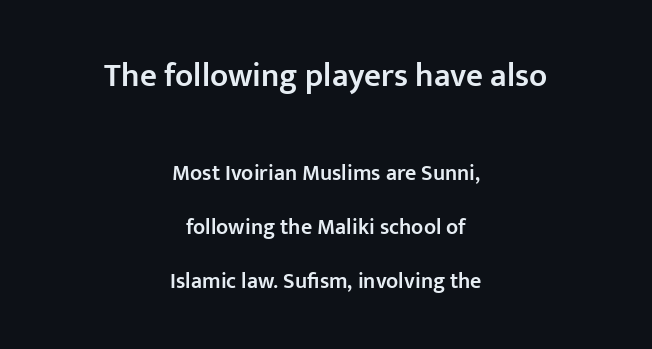
Q: Is the text bold? A: Semi-bold.
Q: Is the text italic (slanted)? A: No, it is upright.
Q: Is the typeface a serif or a sans-serif typeface? A: Sans-serif.
Q: Is the text underlined? A: No.
Q: How is the paragraph aligned? A: Centered.
Q: Is the spacing between letters normal or unusually wide? A: Normal.
Q: Is the spacing between lines tight, normal or loose? A: Loose.
Q: Which block of text is set in a larger size, the first (top) or the second (bottom)? A: The first (top) one.
Q: Width (condensed, normal, or wide)? A: Normal.
Q: Stroke contrast? A: Low.
Q: x-height? A: Medium.
Q: Monospaced? A: No.
